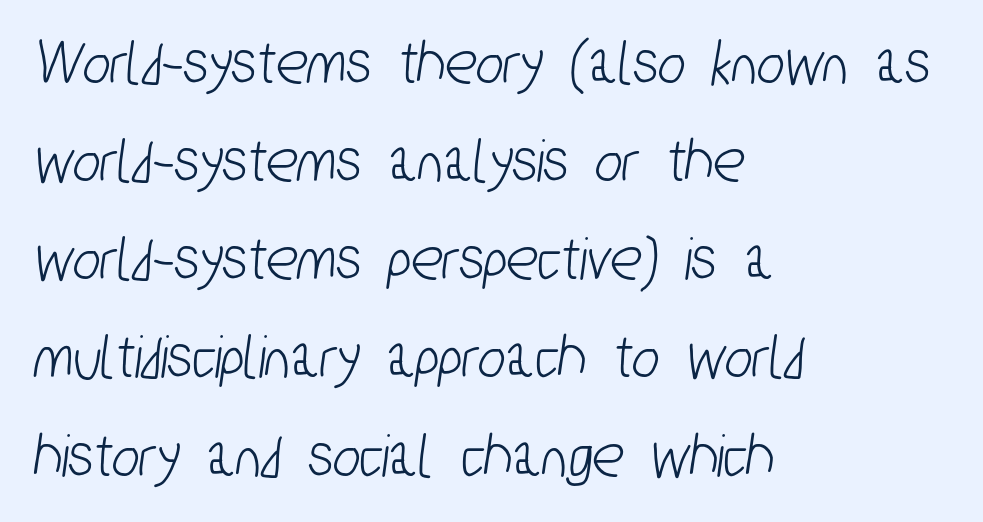
{"serif": "no", "width": "condensed", "stroke_contrast": "low", "x_height": "medium", "monospaced": "no", "underline": "no", "align": "left", "line_spacing": "normal", "line_spacing_ratio": 1.51, "letter_spacing": "normal", "letter_spacing_em": 0.0, "glyph_px": 65}
